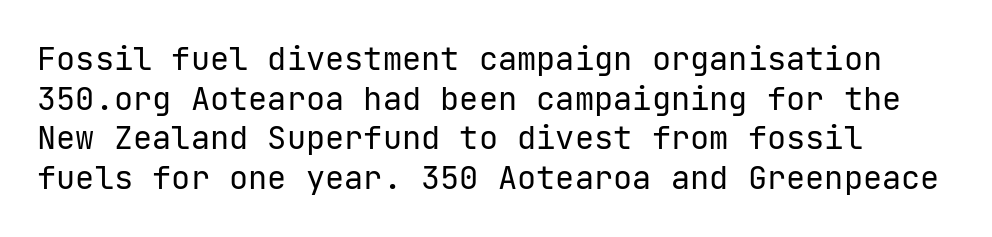
{"serif": "no", "italic": "no", "bold": "no", "weight": "regular", "width": "normal", "stroke_contrast": "low", "x_height": "medium", "underline": "no", "align": "left", "line_spacing_ratio": 1.24, "letter_spacing": "normal", "letter_spacing_em": 0.0, "glyph_px": 32}
